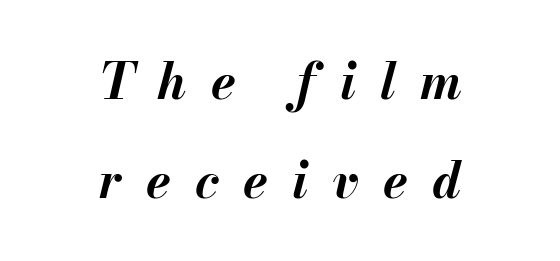
The image shows 50 px bold type, italic (leaning right); set centered, loose line spacing (1.99x), unusually wide letter spacing (+0.48 em), not underlined; medium stroke contrast and a small x-height.
